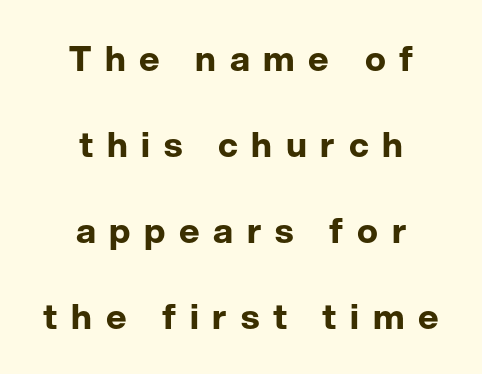
{"serif": "no", "italic": "no", "bold": "yes", "weight": "bold", "width": "normal", "stroke_contrast": "low", "x_height": "medium", "monospaced": "no", "underline": "no", "align": "center", "line_spacing": "loose", "line_spacing_ratio": 2.46, "letter_spacing": "wide", "letter_spacing_em": 0.39, "glyph_px": 35}
